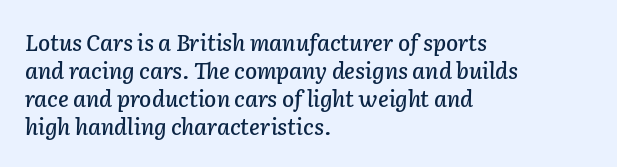
{"italic": "yes", "lean": "right", "slant_degrees": 2, "underline": "no", "align": "left", "line_spacing": "normal", "line_spacing_ratio": 1.27, "letter_spacing": "normal", "letter_spacing_em": 0.0, "glyph_px": 22}
